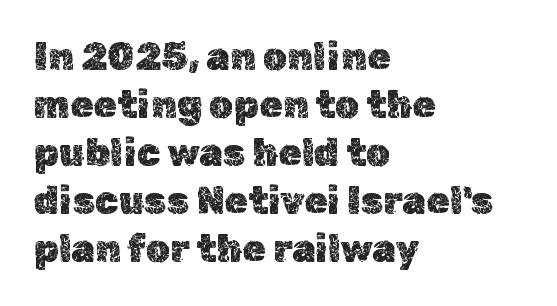
{"italic": "no", "width": "normal", "x_height": "medium", "monospaced": "no", "underline": "no", "align": "left", "line_spacing": "normal", "line_spacing_ratio": 1.26, "letter_spacing": "normal", "letter_spacing_em": 0.0, "glyph_px": 38}
